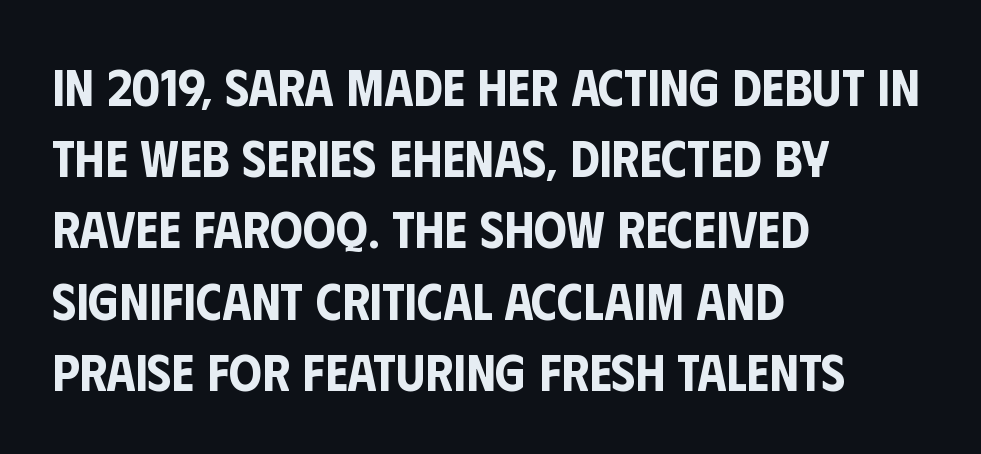
The font family rendered here belongs to the sans-serif group. Think of a printed novel: that variable character pitch is what you see here. Compared with typical body copy, the letter spacing here is the same. Only glyphs here, with clear space below each row. One glance says typical: line gaps are just what's usual. The letters stand straight up with perfectly vertical stems.
